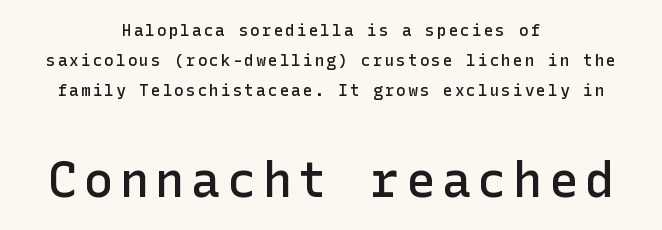
Q: Is the text bold? A: Semi-bold.
Q: Is the text italic (slanted)? A: No, it is upright.
Q: Is the typeface a serif or a sans-serif typeface? A: Sans-serif.
Q: Is the text underlined? A: No.
Q: How is the paragraph aligned? A: Centered.
Q: Which block of text is set in a larger size, the first (top) or the second (bottom)? A: The second (bottom) one.
Q: Width (condensed, normal, or wide)? A: Normal.
Q: Stroke contrast? A: Low.
Q: x-height? A: Medium.
